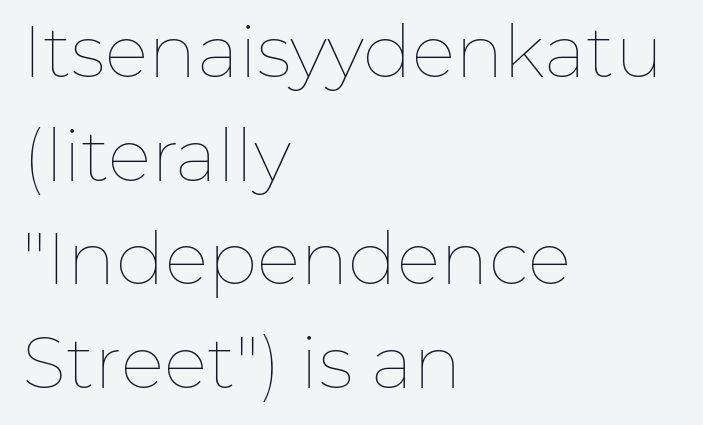
The image shows 73 px thin type, upright; set left-aligned, normal line spacing (1.42x), normal letter spacing, not underlined; low stroke contrast and a medium x-height.
